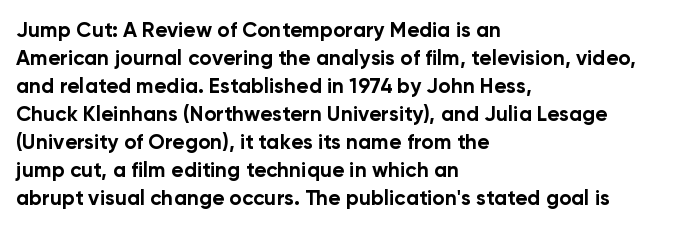
{"italic": "no", "bold": "yes", "underline": "no", "align": "left", "line_spacing": "normal", "line_spacing_ratio": 1.33, "letter_spacing": "normal", "letter_spacing_em": 0.0, "glyph_px": 21}
